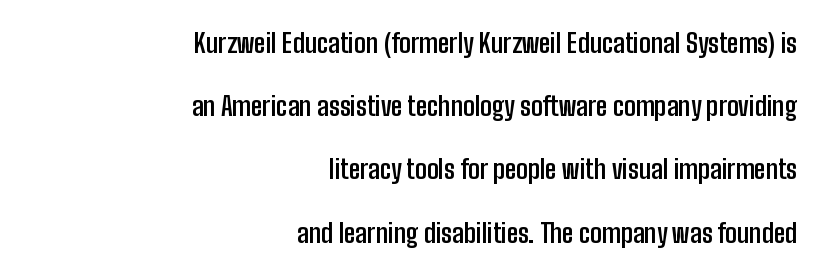
Nope, not italic — everything's standing straight. The specimen omits any rule beneath the text block's lines. Caption: standard tracking, unaltered. The glyphs have the mass of a bold cut. The vertical gap from one line to the next is large.
